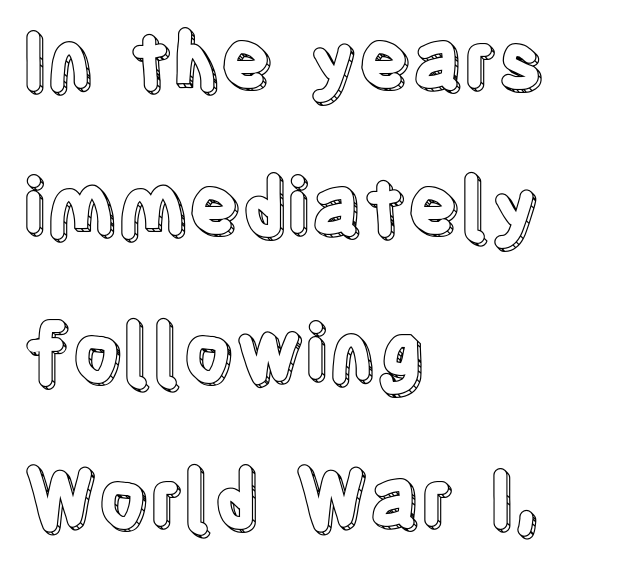
The image shows 78 px condensed type, upright; set left-aligned, line spacing 1.87x, normal letter spacing, not underlined; a large x-height.
